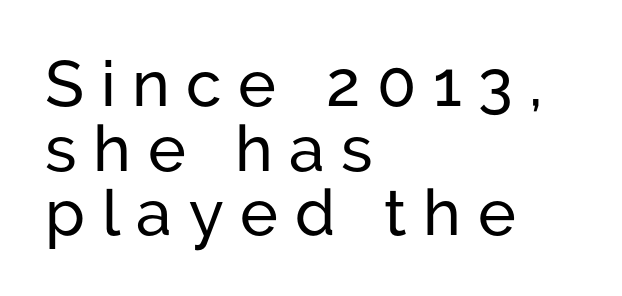
Type without underlining. In terms of letterform style, serifs are entirely absent. Tracking here is generous; glyphs stand well apart from one another. Vertical strokes here are truly vertical. Compared with typical paragraphs, the rows here are closer together. The compositor pushed each line to the left boundary.
